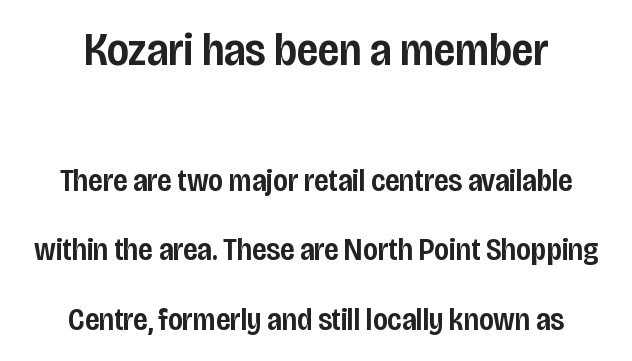
Loosely led — the rows are spread out. Beneath every word, the page is bare. Short note: letters normally spaced. Rendered with straight, roman letterforms.
